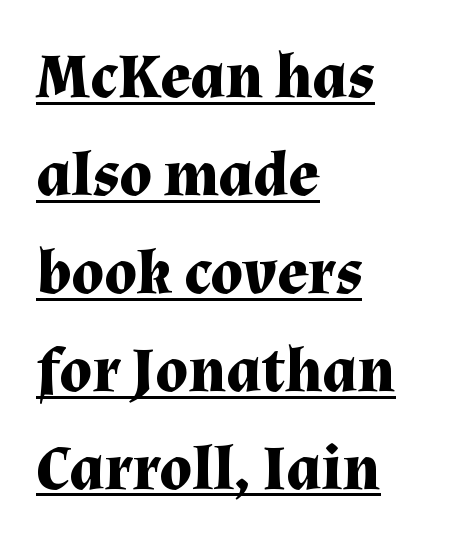
The image shows 64 px bold serif type, upright; set left-aligned, normal line spacing (1.53x), normal letter spacing, underlined; medium stroke contrast and a medium x-height.
